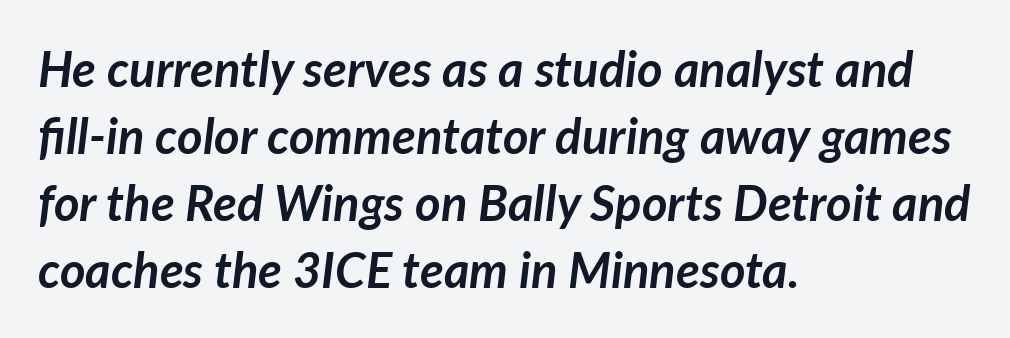
The image shows 49 px semibold type, italic (leaning right); set left-aligned, normal line spacing (1.37x), normal letter spacing, not underlined; low stroke contrast and a medium x-height.
